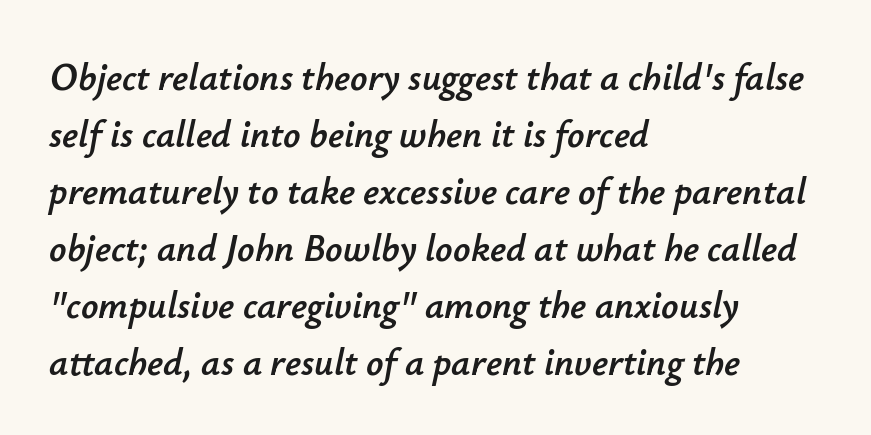
{"italic": "yes", "lean": "right", "slant_degrees": 12, "width": "normal", "stroke_contrast": "low", "x_height": "small", "monospaced": "no", "underline": "no", "align": "left", "line_spacing": "normal", "line_spacing_ratio": 1.5, "letter_spacing": "normal", "letter_spacing_em": 0.0, "glyph_px": 38}
